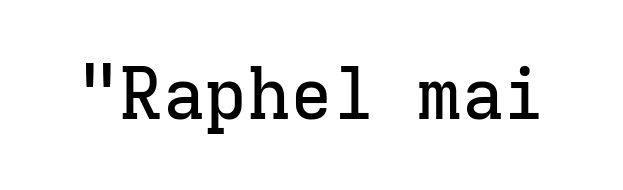
The image shows 71 px serif type, upright, monospaced; set normal letter spacing, not underlined; low stroke contrast and a medium x-height.
